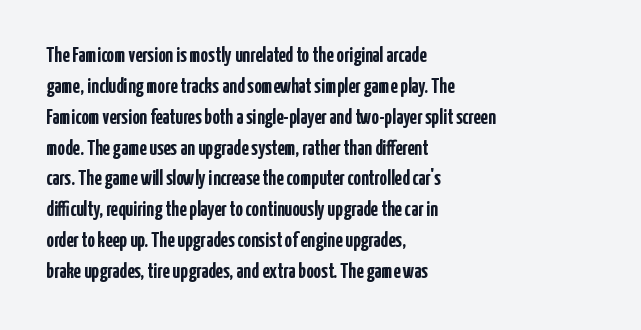
Posture: vertical. A classic flush-left, rag-right setting is used for this passage. Horizontal bands of white between lines are of average thickness. Each word holds together tightly as a unit, with standard inter-letter gaps. The font is running at its bold setting.
